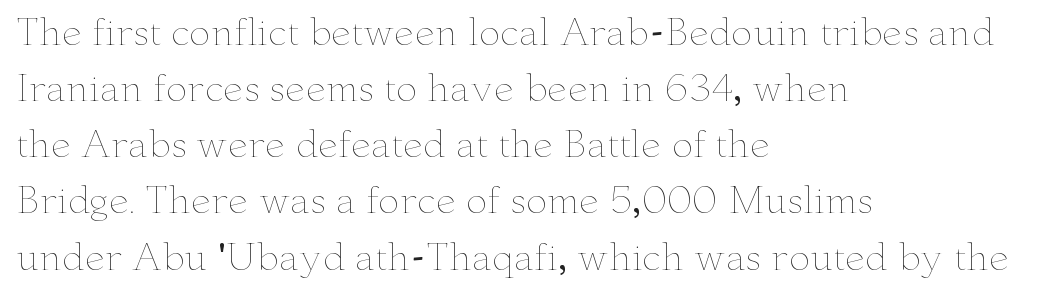
{"italic": "no", "bold": "no", "weight": "thin", "width": "wide", "stroke_contrast": "low", "x_height": "small", "monospaced": "no", "underline": "no", "align": "left", "line_spacing": "normal", "line_spacing_ratio": 1.56, "letter_spacing": "normal", "letter_spacing_em": 0.0, "glyph_px": 36}
